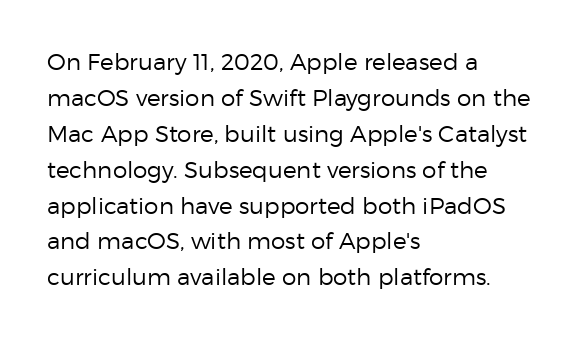
{"italic": "no", "bold": "no", "underline": "no", "align": "left", "line_spacing": "normal", "line_spacing_ratio": 1.56, "letter_spacing": "normal", "letter_spacing_em": 0.0, "glyph_px": 23}
